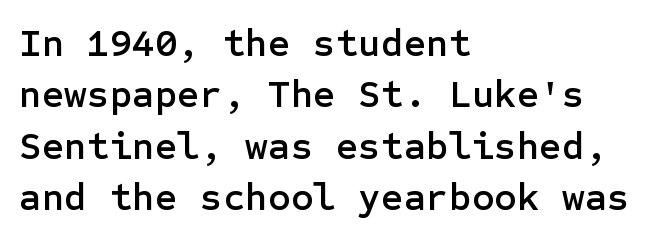
The image shows 39 px sans-serif type, upright; set left-aligned, normal line spacing (1.32x), normal letter spacing, not underlined; low stroke contrast and a medium x-height.
